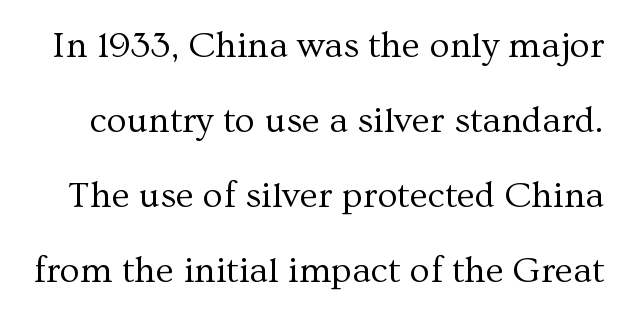
{"serif": "yes", "italic": "no", "bold": "no", "weight": "regular", "width": "normal", "stroke_contrast": "medium", "x_height": "medium", "monospaced": "no", "underline": "no", "line_spacing": "loose", "line_spacing_ratio": 2.03, "letter_spacing": "normal", "letter_spacing_em": 0.0, "glyph_px": 37}
